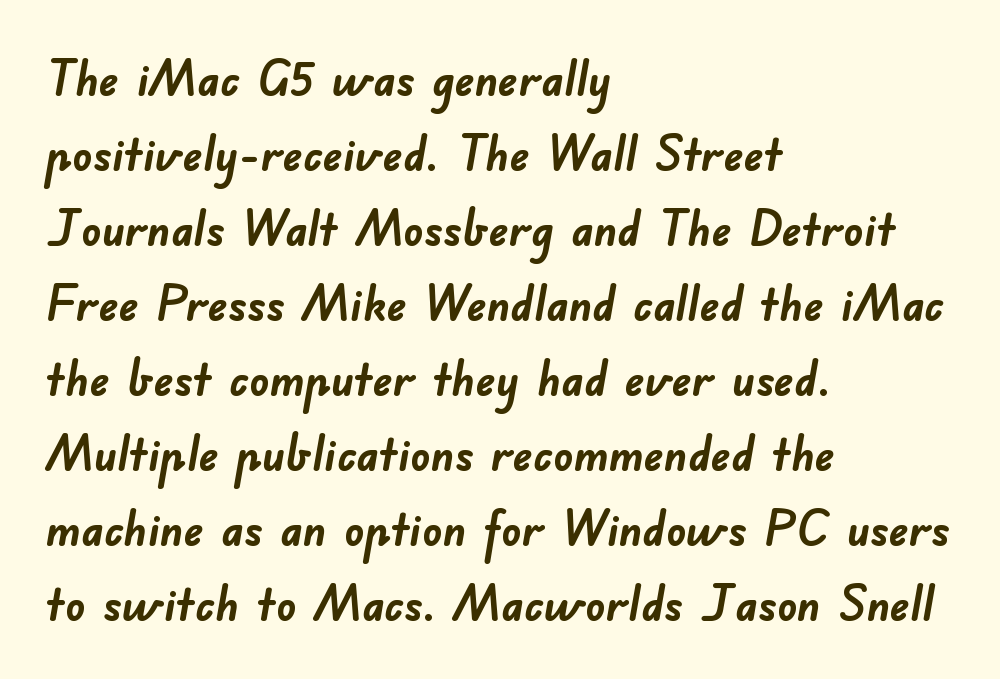
Q: Is the text bold? A: Yes.
Q: Is the typeface a serif or a sans-serif typeface? A: Sans-serif.
Q: Is the text underlined? A: No.
Q: How is the paragraph aligned? A: Left-aligned.
Q: Is the spacing between letters normal or unusually wide? A: Normal.
Q: Is the spacing between lines tight, normal or loose? A: Normal.
Q: Width (condensed, normal, or wide)? A: Normal.
Q: Stroke contrast? A: Low.
Q: x-height? A: Small.
Q: Monospaced? A: No.
